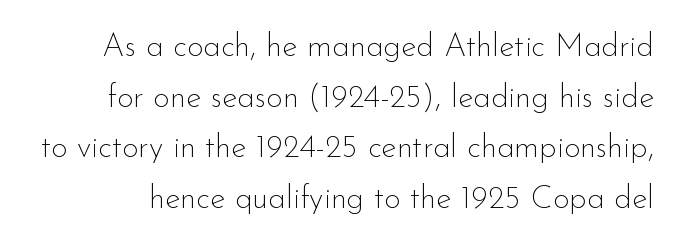
The image shows 32 px thin sans-serif type, upright; set normal line spacing (1.58x), normal letter spacing, not underlined; low stroke contrast and a small x-height.
